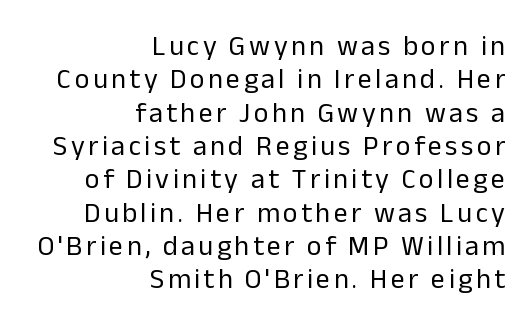
Q: Is the text bold? A: No.
Q: Is the text italic (slanted)? A: No, it is upright.
Q: Is the typeface a serif or a sans-serif typeface? A: Sans-serif.
Q: Is the text underlined? A: No.
Q: How is the paragraph aligned? A: Right-aligned.
Q: Width (condensed, normal, or wide)? A: Normal.
Q: Stroke contrast? A: Low.
Q: x-height? A: Medium.
Q: Monospaced? A: No.
